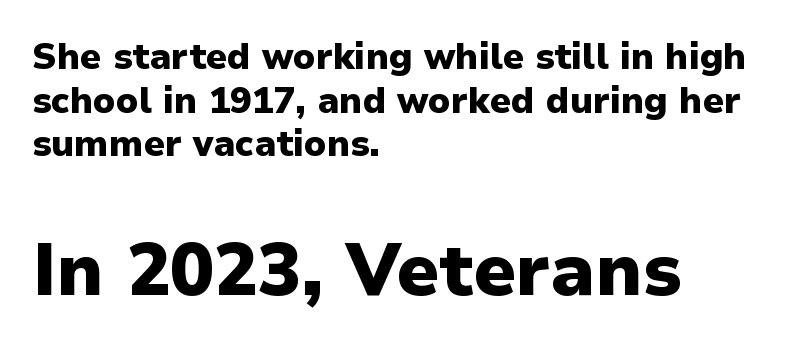
Q: Is the text bold? A: Yes.
Q: Is the text italic (slanted)? A: No, it is upright.
Q: Is the typeface a serif or a sans-serif typeface? A: Sans-serif.
Q: Is the text underlined? A: No.
Q: How is the paragraph aligned? A: Left-aligned.
Q: Is the spacing between letters normal or unusually wide? A: Normal.
Q: Which block of text is set in a larger size, the first (top) or the second (bottom)? A: The second (bottom) one.
Q: Width (condensed, normal, or wide)? A: Normal.
Q: Stroke contrast? A: Low.
Q: x-height? A: Medium.
Q: Monospaced? A: No.
